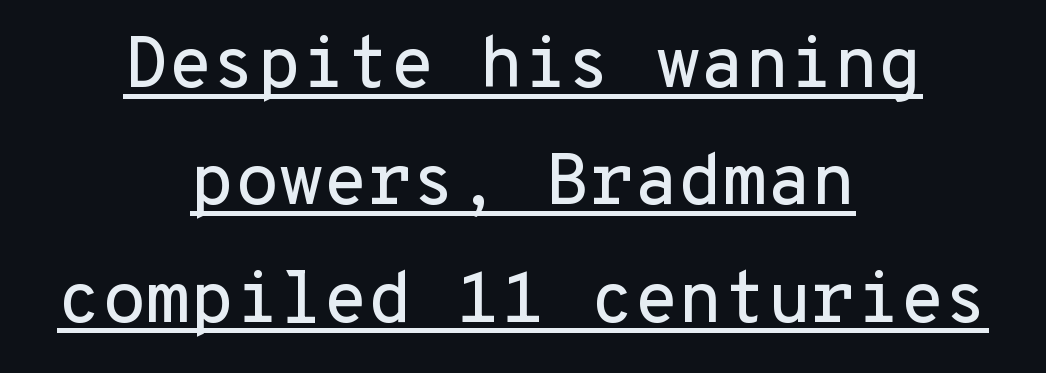
{"serif": "no", "italic": "no", "width": "normal", "stroke_contrast": "low", "x_height": "medium", "monospaced": "yes", "underline": "yes", "align": "center", "line_spacing": "normal", "line_spacing_ratio": 1.63, "letter_spacing": "normal", "letter_spacing_em": 0.0, "glyph_px": 72}
